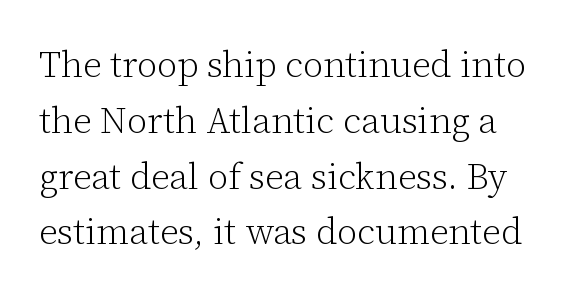
The image shows 36 px light serif type, upright; set normal line spacing (1.55x), normal letter spacing, not underlined; low stroke contrast and a medium x-height.
